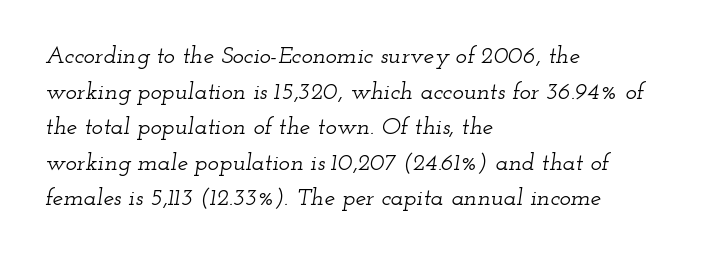
The image shows 24 px text type, italic (leaning right); set left-aligned, normal line spacing (1.48x), normal letter spacing, not underlined.
